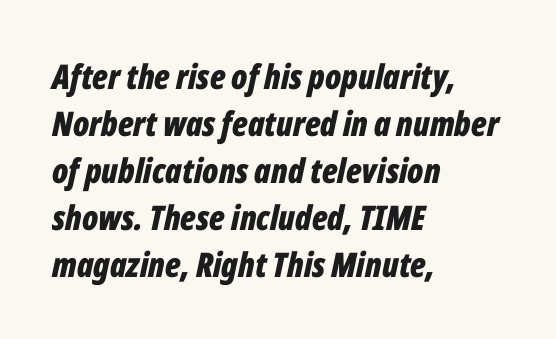
Q: Is the text bold? A: Yes.
Q: Is the text italic (slanted)? A: Yes, it leans right by about 12 degrees.
Q: Is the text underlined? A: No.
Q: How is the paragraph aligned? A: Left-aligned.
Q: Is the spacing between letters normal or unusually wide? A: Normal.
Q: Is the spacing between lines tight, normal or loose? A: Normal.
Q: Width (condensed, normal, or wide)? A: Condensed.
Q: Stroke contrast? A: Low.
Q: x-height? A: Medium.
Q: Monospaced? A: No.
